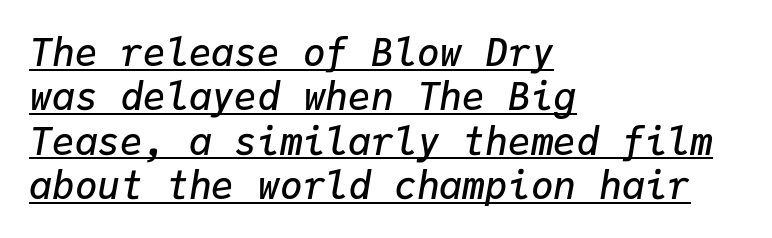
The lines in this sample share a left origin and differ only in where they stop. This sample uses plain, unmodified letter spacing. The face used here appears with an underline applied. A semibold gives these letters moderate extra thickness, short of bold. Fixed-width glyphs throughout — classic coding-font behaviour.
